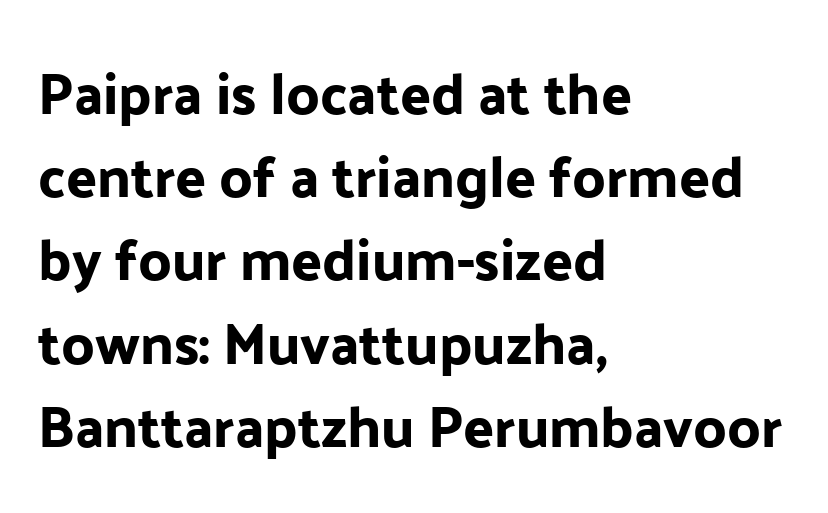
{"serif": "no", "italic": "no", "width": "normal", "stroke_contrast": "low", "x_height": "medium", "monospaced": "no", "underline": "no", "align": "left", "line_spacing": "normal", "line_spacing_ratio": 1.46, "letter_spacing": "normal", "letter_spacing_em": 0.0, "glyph_px": 57}
